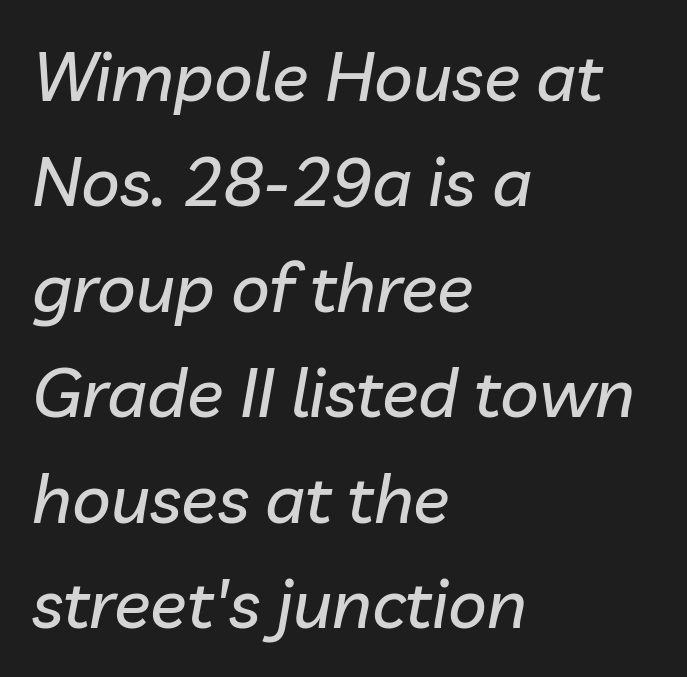
{"italic": "yes", "lean": "right", "slant_degrees": 10, "width": "normal", "stroke_contrast": "low", "x_height": "medium", "monospaced": "no", "underline": "no", "align": "left", "line_spacing": "normal", "line_spacing_ratio": 1.55, "letter_spacing": "normal", "letter_spacing_em": 0.0, "glyph_px": 68}
